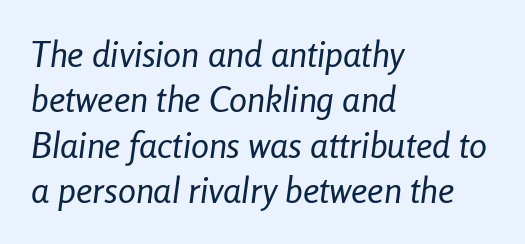
Q: Is the text bold? A: No.
Q: Is the text italic (slanted)? A: Yes, it leans right by about 8 degrees.
Q: Is the text underlined? A: No.
Q: How is the paragraph aligned? A: Left-aligned.
Q: Is the spacing between letters normal or unusually wide? A: Normal.
Q: Is the spacing between lines tight, normal or loose? A: Normal.
Q: Width (condensed, normal, or wide)? A: Condensed.
Q: Stroke contrast? A: Low.
Q: x-height? A: Medium.
Q: Monospaced? A: No.
